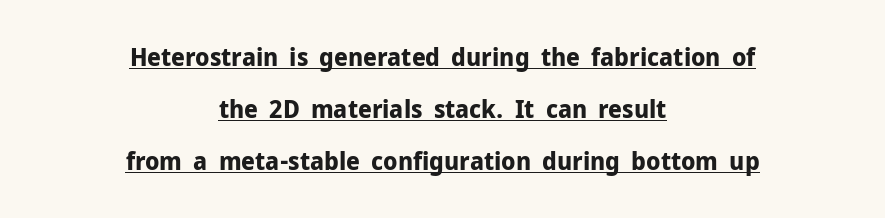
Q: Is the text bold? A: Yes.
Q: Is the text italic (slanted)? A: No, it is upright.
Q: Is the text underlined? A: Yes.
Q: How is the paragraph aligned? A: Centered.
Q: Is the spacing between letters normal or unusually wide? A: Normal.
Q: Is the spacing between lines tight, normal or loose? A: Loose.
